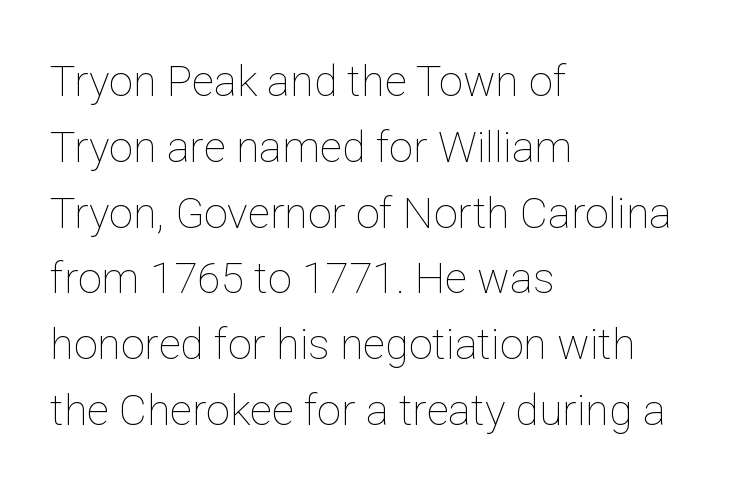
Q: Is the text bold? A: No.
Q: Is the text italic (slanted)? A: No, it is upright.
Q: Is the text underlined? A: No.
Q: How is the paragraph aligned? A: Left-aligned.
Q: Is the spacing between letters normal or unusually wide? A: Normal.
Q: Is the spacing between lines tight, normal or loose? A: Normal.
Q: Width (condensed, normal, or wide)? A: Normal.
Q: Stroke contrast? A: Low.
Q: x-height? A: Medium.
Q: Monospaced? A: No.
